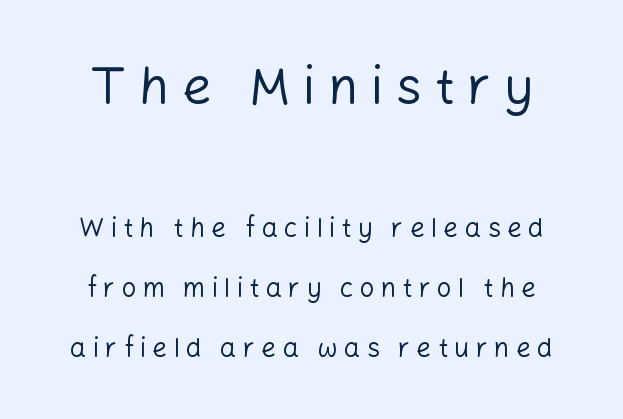
Note: no serifs on the glyphs. When letters stand straight like this, we call the style roman or upright. The words here are not underlined. Which margin do the lines hug? Neither — every line sits in the middle. In terms of letterspacing, this is a distinctly airy, spread setting.
